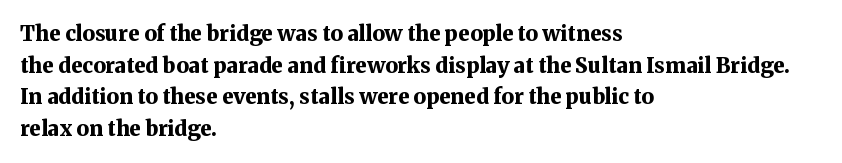
Q: Is the text bold? A: Yes.
Q: Is the text italic (slanted)? A: No, it is upright.
Q: Is the text underlined? A: No.
Q: How is the paragraph aligned? A: Left-aligned.
Q: Is the spacing between letters normal or unusually wide? A: Normal.
Q: Is the spacing between lines tight, normal or loose? A: Normal.
